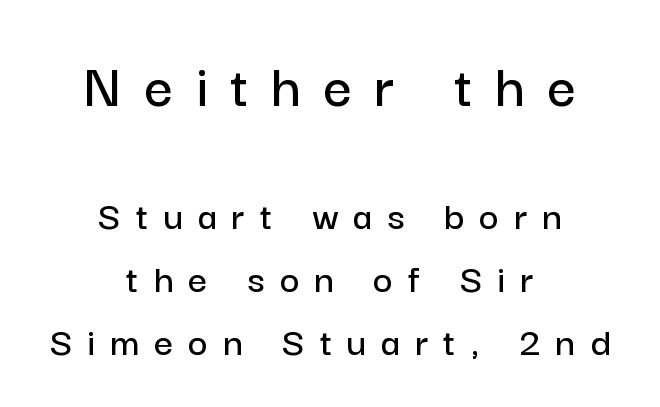
Q: Is the text italic (slanted)? A: No, it is upright.
Q: Is the typeface a serif or a sans-serif typeface? A: Sans-serif.
Q: Is the text underlined? A: No.
Q: How is the paragraph aligned? A: Centered.
Q: Is the spacing between letters normal or unusually wide? A: Unusually wide.
Q: Is the spacing between lines tight, normal or loose? A: Normal.
Q: Which block of text is set in a larger size, the first (top) or the second (bottom)? A: The first (top) one.
Q: Width (condensed, normal, or wide)? A: Normal.
Q: Stroke contrast? A: Low.
Q: x-height? A: Medium.
Q: Monospaced? A: No.
